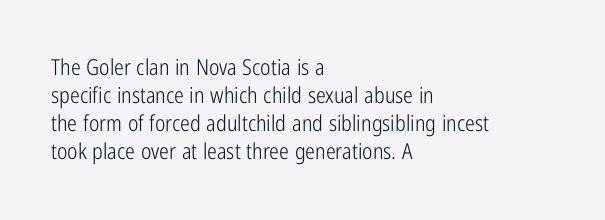
The image shows 22 px text type, upright; set left-aligned, normal line spacing (1.27x), normal letter spacing, not underlined.
